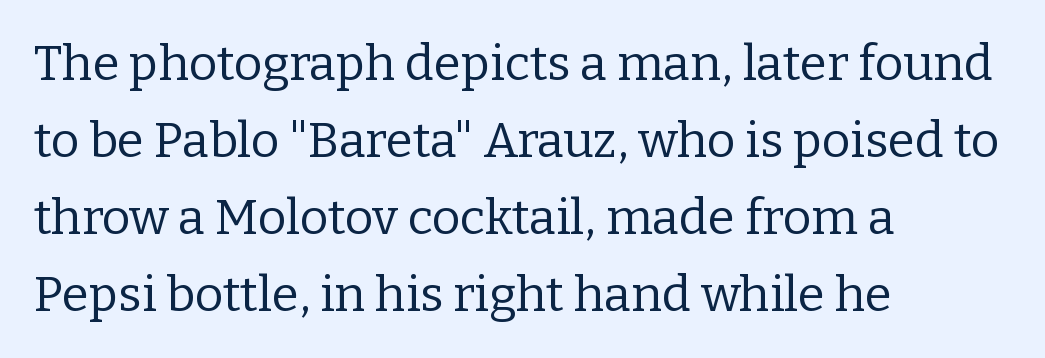
The image shows 49 px regular-weight serif type, upright; set left-aligned, normal line spacing (1.57x), normal letter spacing, not underlined; low stroke contrast and a medium x-height.
